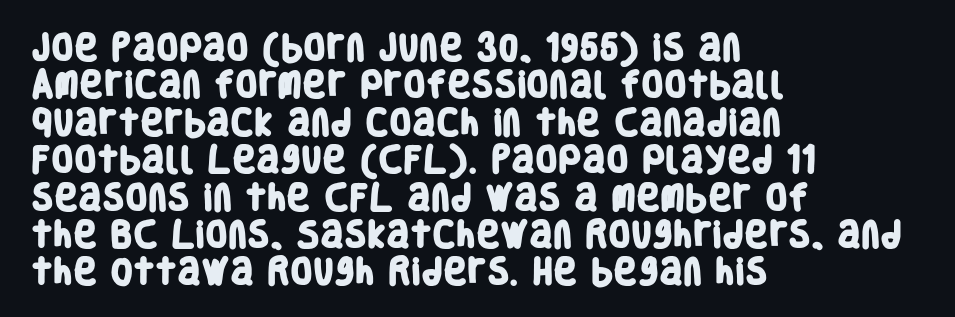
{"serif": "no", "bold": "yes", "weight": "heavy", "width": "condensed", "stroke_contrast": "low", "x_height": "large", "monospaced": "no", "underline": "no", "align": "left", "line_spacing": "normal", "line_spacing_ratio": 1.29, "letter_spacing": "normal", "letter_spacing_em": 0.0, "glyph_px": 29}
